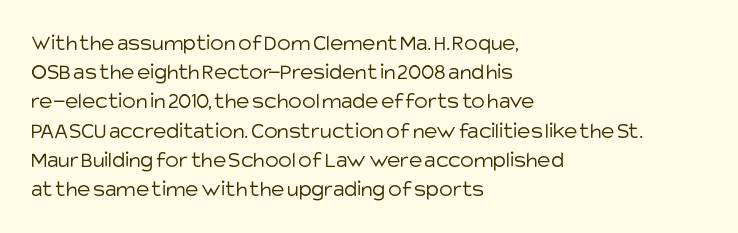
{"italic": "no", "bold": "no", "underline": "no", "align": "left", "line_spacing": "normal", "line_spacing_ratio": 1.27, "letter_spacing": "normal", "letter_spacing_em": 0.0, "glyph_px": 23}
